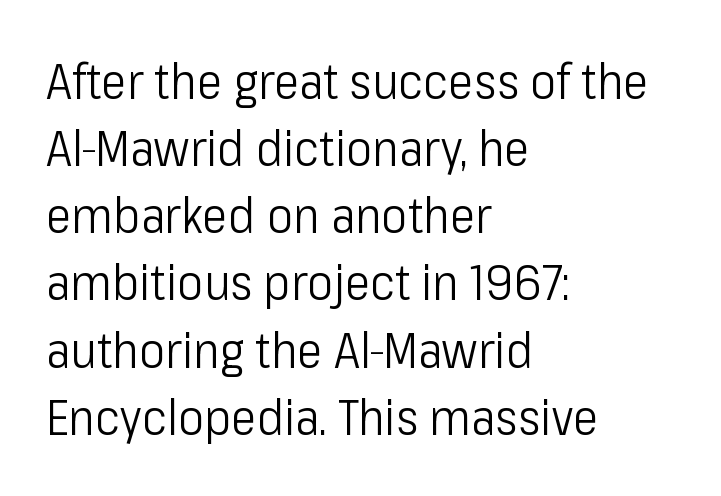
The image shows 49 px light, condensed sans-serif type, upright; set left-aligned, normal line spacing (1.37x), normal letter spacing, not underlined; low stroke contrast and a medium x-height.
